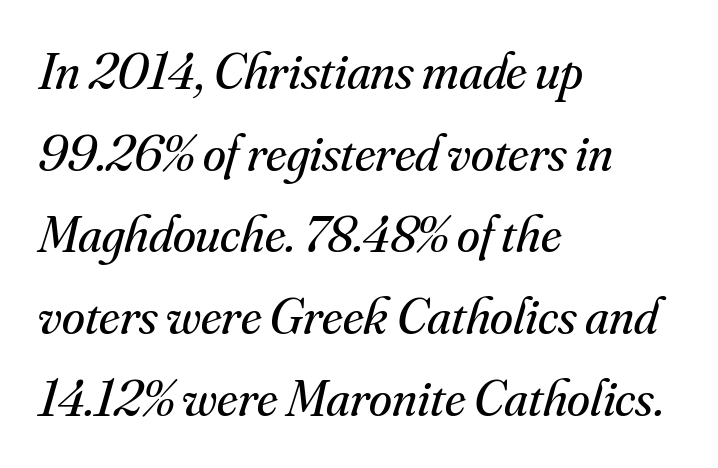
The image shows 52 px regular-weight serif type, italic (leaning right); set left-aligned, normal line spacing (1.57x), normal letter spacing, not underlined; medium stroke contrast and a small x-height.
